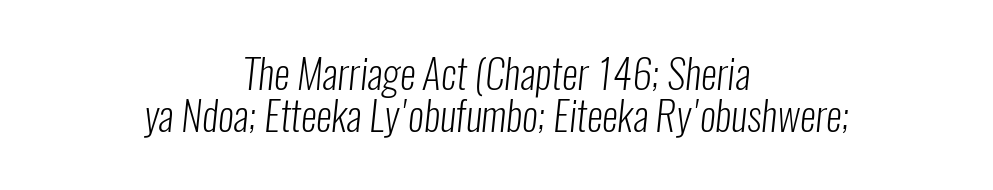
Q: Is the text bold? A: No.
Q: Is the typeface a serif or a sans-serif typeface? A: Sans-serif.
Q: Is the text underlined? A: No.
Q: How is the paragraph aligned? A: Centered.
Q: Is the spacing between letters normal or unusually wide? A: Normal.
Q: Is the spacing between lines tight, normal or loose? A: Tight.
Q: Width (condensed, normal, or wide)? A: Condensed.
Q: Stroke contrast? A: Low.
Q: x-height? A: Medium.
Q: Monospaced? A: No.
